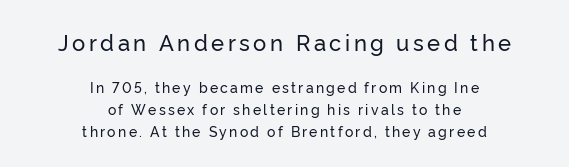
Top chunk: large. Bottom chunk: small. This block has exactly the height ordinary leading produces. The string is rendered with underlining switched off. Posture: vertical. Horizontally, the lines are justified to the midpoint only.
